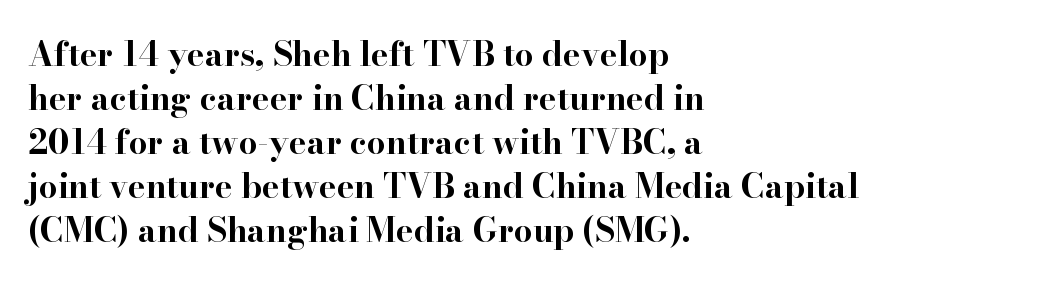
The image shows 33 px bold, wide serif type, upright; set left-aligned, normal line spacing (1.33x), normal letter spacing, not underlined; high stroke contrast and a small x-height.
